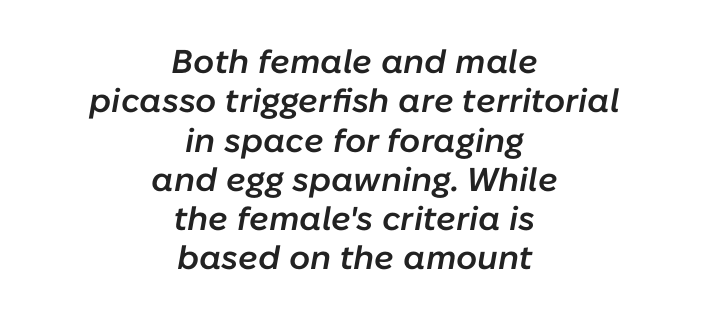
Q: Is the text bold? A: Semi-bold.
Q: Is the text italic (slanted)? A: Yes, it leans right by about 10 degrees.
Q: Is the text underlined? A: No.
Q: How is the paragraph aligned? A: Centered.
Q: Is the spacing between letters normal or unusually wide? A: Normal.
Q: Width (condensed, normal, or wide)? A: Normal.
Q: Stroke contrast? A: Low.
Q: x-height? A: Medium.
Q: Monospaced? A: No.
